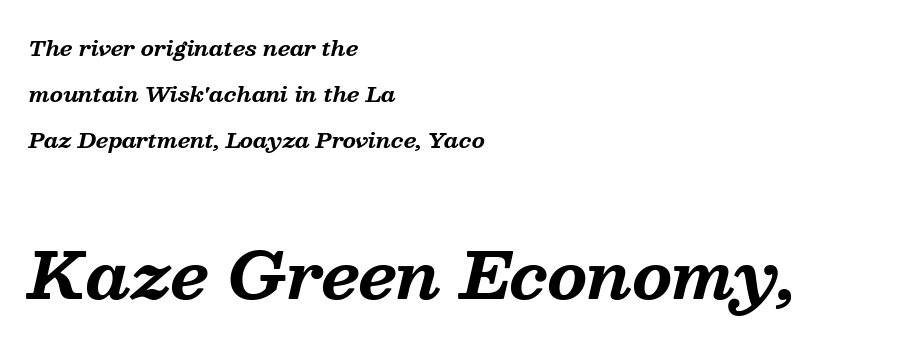
The passage shown begins with its smaller block and ends with its larger one. Baseline-to-baseline distance is far greater than the letter height. Notice how thick the strokes are: this is what a full bold looks like. Do the characters align in a grid? No, the font is proportional.
